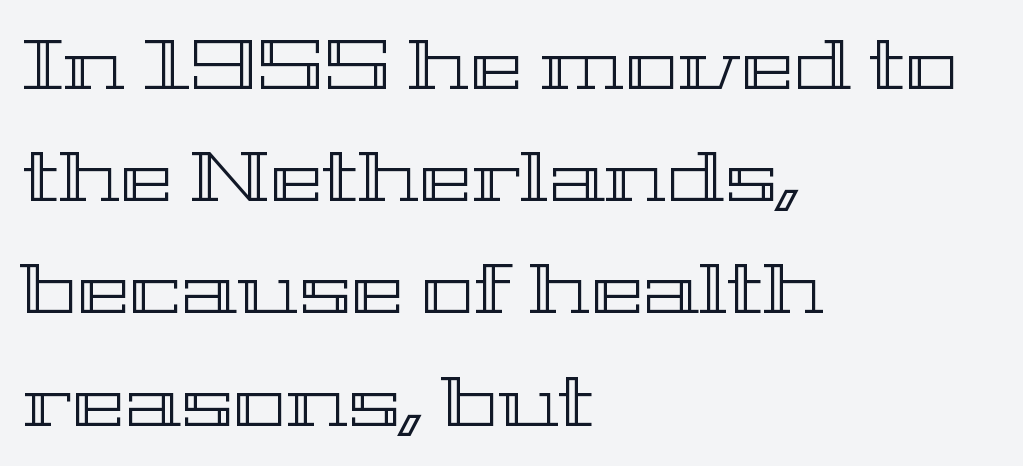
Regular leading. The letterforms sit shoulder to shoulder at normal distance. If you drew a ruler down the left edge, every line would touch it. Nope, not italic — everything's standing straight. Clear beneath every line of the passage. Proportional: the letters do not fall into vertical columns.
